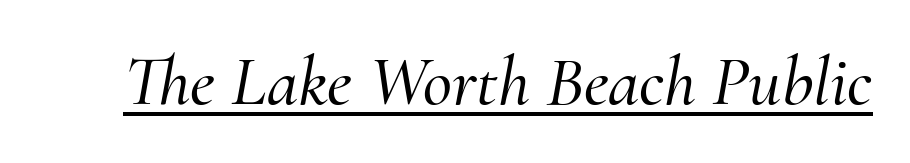
The image shows 71 px serif type, italic (leaning right); set normal letter spacing, underlined; medium stroke contrast and a small x-height.
